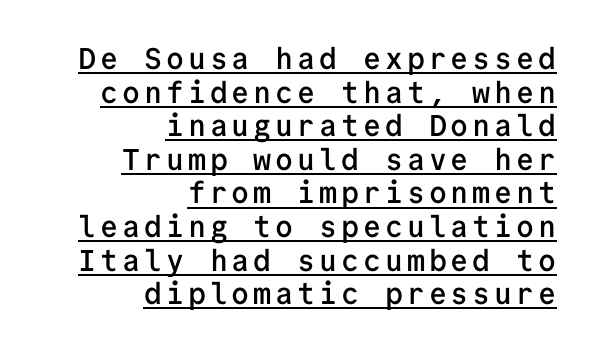
The image shows 30 px semibold sans-serif type, upright, monospaced; set right-aligned, tight line spacing (1.12x), underlined; low stroke contrast and a medium x-height.
